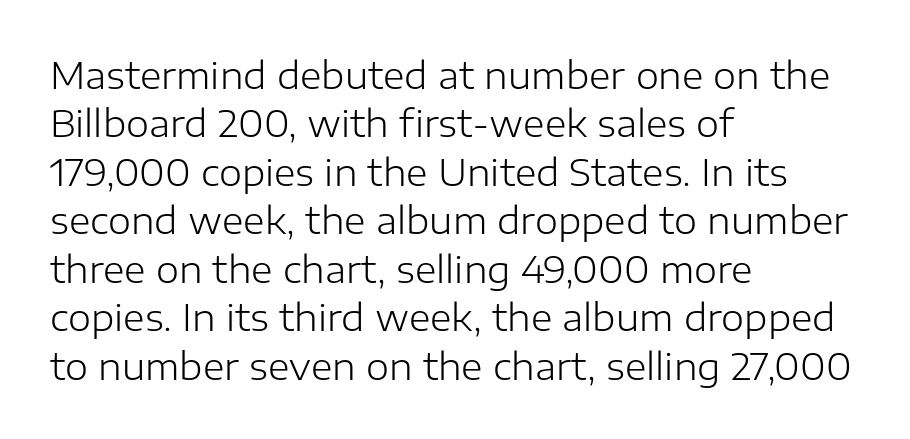
The image shows 37 px light sans-serif type, upright; set left-aligned, normal line spacing (1.31x), normal letter spacing, not underlined; low stroke contrast and a medium x-height.
